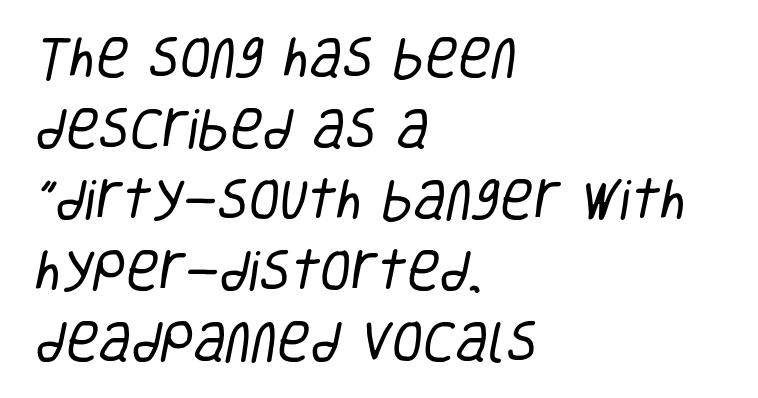
{"serif": "no", "bold": "no", "weight": "regular", "width": "condensed", "stroke_contrast": "low", "x_height": "large", "monospaced": "no", "underline": "no", "align": "left", "line_spacing": "normal", "line_spacing_ratio": 1.58, "letter_spacing": "normal", "letter_spacing_em": 0.0, "glyph_px": 45}
